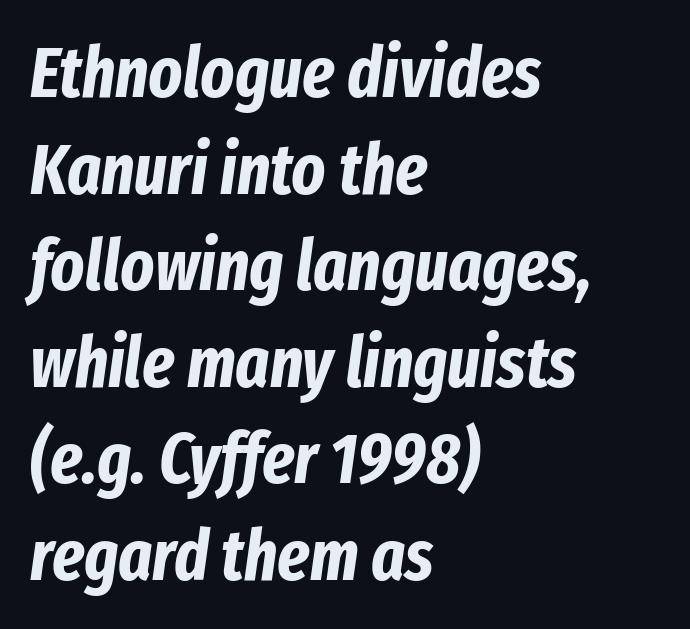
{"italic": "yes", "lean": "right", "slant_degrees": 8, "bold": "yes", "weight": "bold", "width": "condensed", "stroke_contrast": "low", "x_height": "medium", "monospaced": "no", "underline": "no", "align": "left", "line_spacing": "normal", "line_spacing_ratio": 1.36, "letter_spacing": "normal", "letter_spacing_em": 0.0, "glyph_px": 71}
